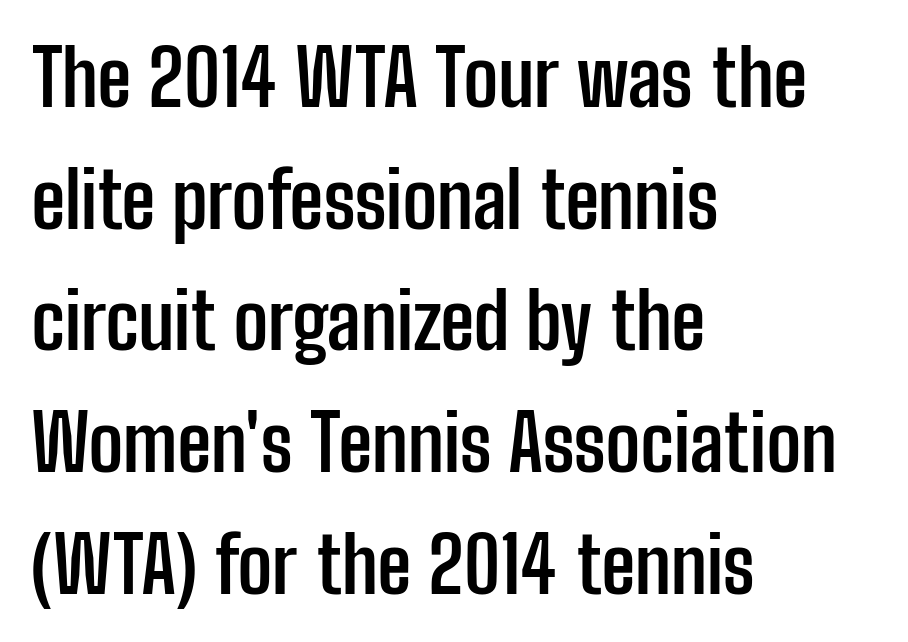
A bare baseline throughout the passage. The axis of the letterforms is exactly vertical. Proportional: the letters do not fall into vertical columns. Strong, thick strokes mark this as bold type. The letters sit at their default tracking, neither squeezed nor spread. To sum up the face: it is a sans, with no serifs.
